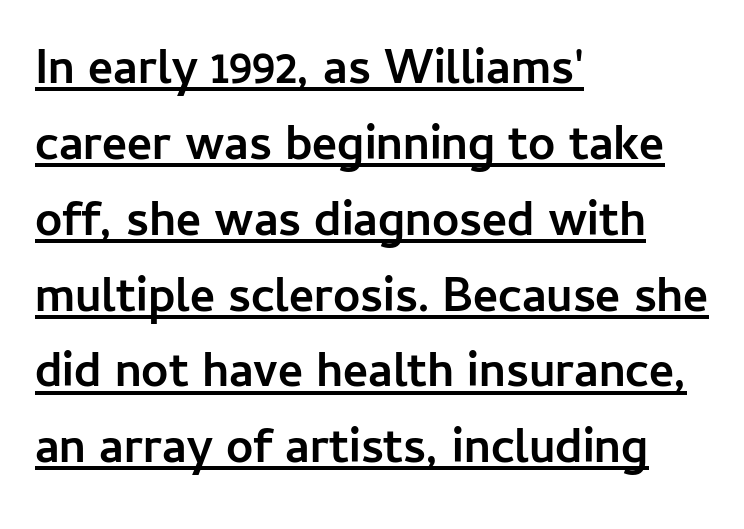
The image shows 48 px semibold sans-serif type, upright; set left-aligned, normal line spacing (1.58x), normal letter spacing, underlined; low stroke contrast and a medium x-height.
